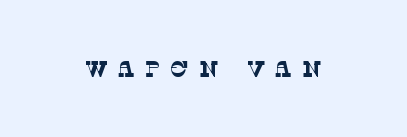
You could only call the tracking loose — the letters float apart. Think standard paragraph weight, or any step lighter than that. The strip under each line holds only bare page.
